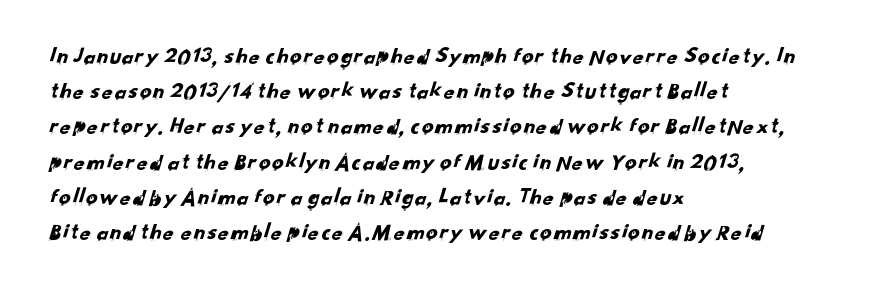
The rendering keeps characters at their native spacing. The zone under the glyphs is completely vacant. Teacher's note: observe the even left margin — that is flush-left alignment. Baseline-to-baseline distance is the conventional proportion of letter height.
